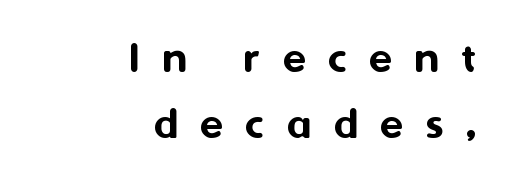
Caption: multi-line text, flush right, ragged left. Each word looks stretched out because of the extra space between its letters. The gap between lines stays unmarked. Type style note: lacks serifs.
